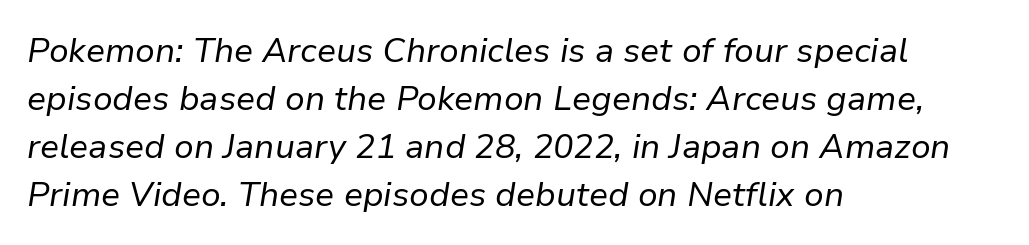
The image shows 34 px regular-weight type, italic (leaning right); set left-aligned, normal line spacing (1.41x), normal letter spacing, not underlined; low stroke contrast and a medium x-height.
